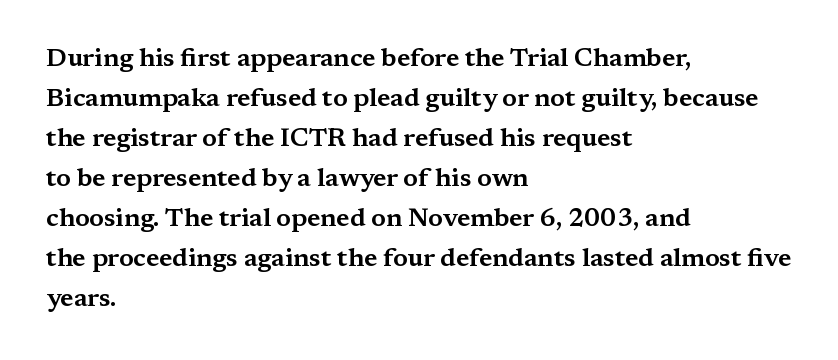
{"italic": "no", "underline": "no", "align": "left", "line_spacing": "normal", "line_spacing_ratio": 1.54, "letter_spacing": "normal", "letter_spacing_em": 0.0, "glyph_px": 26}
